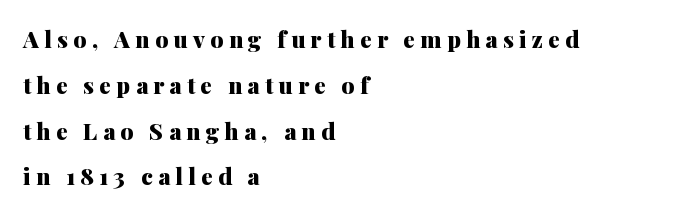
Q: Is the text bold? A: Yes.
Q: Is the text italic (slanted)? A: No, it is upright.
Q: Is the text underlined? A: No.
Q: How is the paragraph aligned? A: Left-aligned.
Q: Is the spacing between letters normal or unusually wide? A: Unusually wide.
Q: Is the spacing between lines tight, normal or loose? A: Loose.
